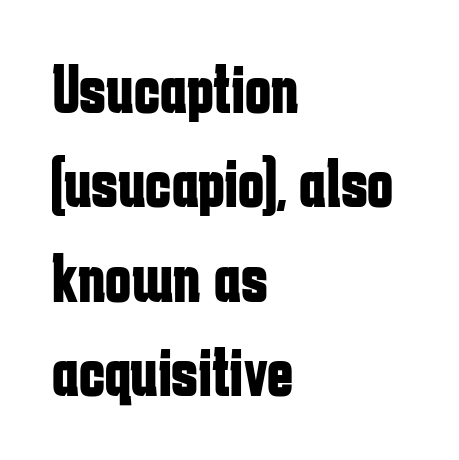
Q: Is the text bold? A: Yes.
Q: Is the text italic (slanted)? A: No, it is upright.
Q: Is the typeface a serif or a sans-serif typeface? A: Sans-serif.
Q: Is the text underlined? A: No.
Q: How is the paragraph aligned? A: Left-aligned.
Q: Is the spacing between letters normal or unusually wide? A: Normal.
Q: Is the spacing between lines tight, normal or loose? A: Normal.
Q: Width (condensed, normal, or wide)? A: Condensed.
Q: Stroke contrast? A: Low.
Q: x-height? A: Medium.
Q: Monospaced? A: No.
